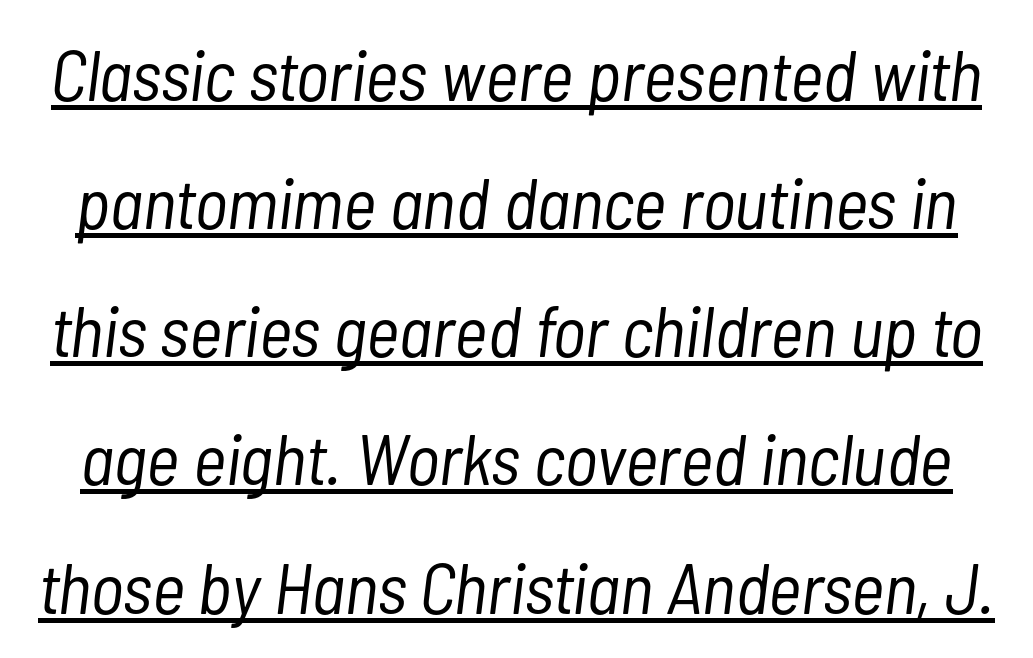
The image shows 72 px light, condensed type, italic (leaning right); set line spacing 1.78x, normal letter spacing, underlined; low stroke contrast and a medium x-height.
